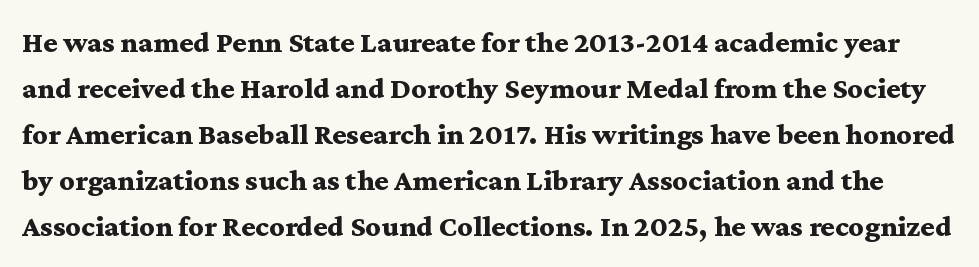
The characters look thick and weighty, a clear bold. Is there any slant? The stems are plumb. The leading is moderate, giving the passage an even texture. Spacing between characters is what you'd get straight out of the box. Glance below the letters and you will spot only blank space. Note the varied advance widths — an 'i' is clearly narrower than an 'm'.
